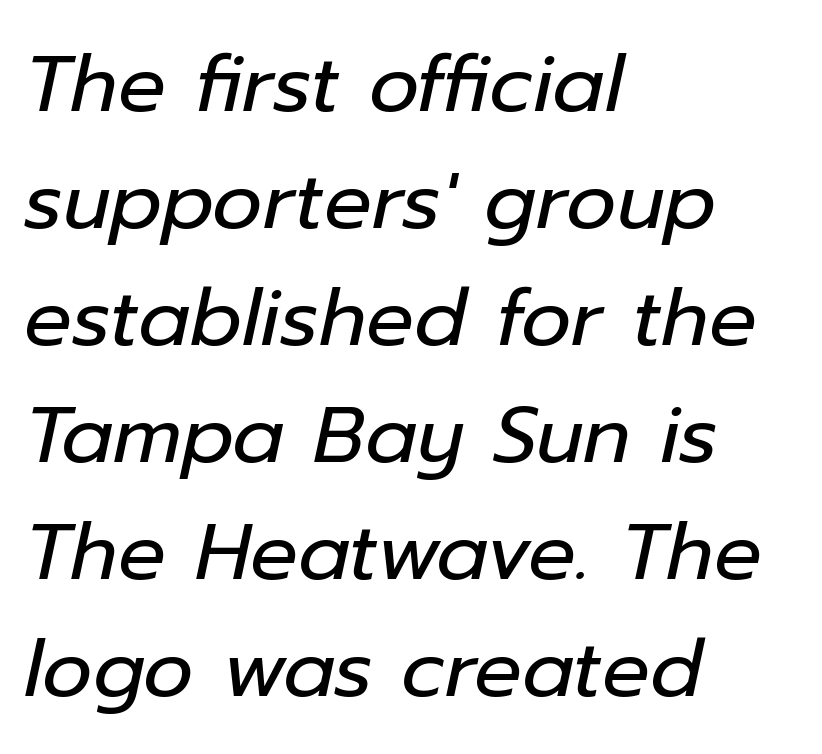
Q: Is the text bold? A: No.
Q: Is the text italic (slanted)? A: Yes, it leans right by about 12 degrees.
Q: Is the text underlined? A: No.
Q: How is the paragraph aligned? A: Left-aligned.
Q: Is the spacing between letters normal or unusually wide? A: Normal.
Q: Is the spacing between lines tight, normal or loose? A: Normal.
Q: Width (condensed, normal, or wide)? A: Normal.
Q: Stroke contrast? A: Low.
Q: x-height? A: Medium.
Q: Monospaced? A: No.
